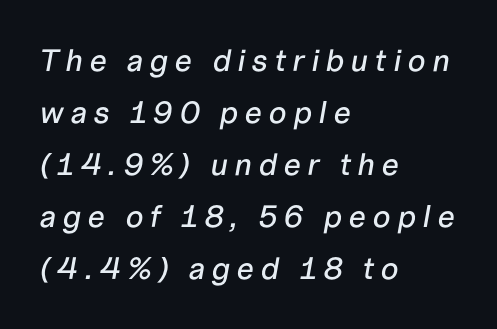
Q: Is the text italic (slanted)? A: Yes, it leans right by about 10 degrees.
Q: Is the text underlined? A: No.
Q: How is the paragraph aligned? A: Left-aligned.
Q: Is the spacing between letters normal or unusually wide? A: Unusually wide.
Q: Is the spacing between lines tight, normal or loose? A: Normal.
Q: Width (condensed, normal, or wide)? A: Normal.
Q: Stroke contrast? A: Low.
Q: x-height? A: Medium.
Q: Monospaced? A: No.
